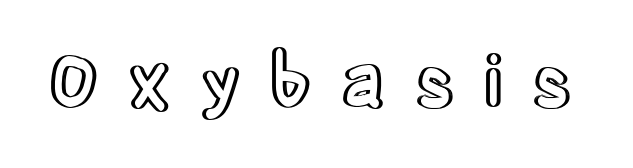
Q: Is the text italic (slanted)? A: No, it is upright.
Q: Is the text underlined? A: No.
Q: Is the spacing between letters normal or unusually wide? A: Unusually wide.
Q: Width (condensed, normal, or wide)? A: Condensed.
Q: x-height? A: Large.
Q: Monospaced? A: No.
